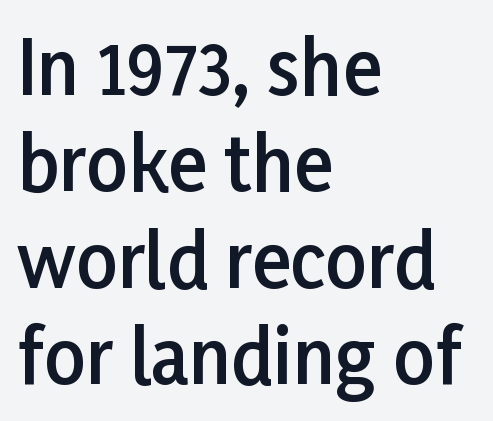
Q: Is the text bold? A: Semi-bold.
Q: Is the text italic (slanted)? A: No, it is upright.
Q: Is the typeface a serif or a sans-serif typeface? A: Sans-serif.
Q: Is the text underlined? A: No.
Q: How is the paragraph aligned? A: Left-aligned.
Q: Is the spacing between letters normal or unusually wide? A: Normal.
Q: Is the spacing between lines tight, normal or loose? A: Normal.
Q: Width (condensed, normal, or wide)? A: Normal.
Q: Stroke contrast? A: Low.
Q: x-height? A: Medium.
Q: Monospaced? A: No.
